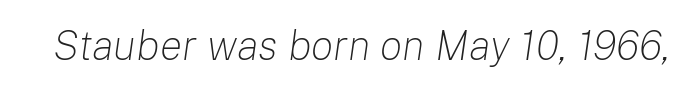
Italic? Definitely — the glyphs are oblique. Do the characters align in a grid? No, the font is proportional. The strip under each line holds only bare page. Nothing unusual about the tracking: characters are spaced as the font intends. Caption: face not bold, strokes unweighted.
